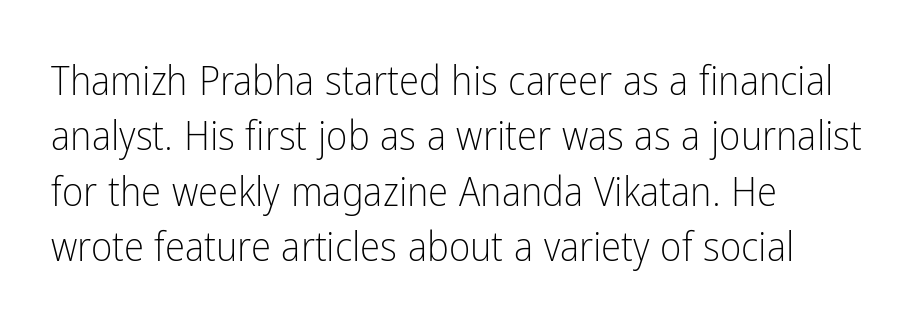
{"serif": "no", "italic": "no", "bold": "no", "weight": "light", "width": "condensed", "stroke_contrast": "low", "x_height": "medium", "monospaced": "no", "underline": "no", "align": "left", "line_spacing": "normal", "line_spacing_ratio": 1.35, "letter_spacing": "normal", "letter_spacing_em": 0.0, "glyph_px": 41}
